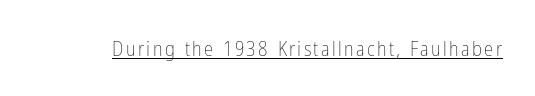
{"italic": "no", "bold": "no", "underline": "yes", "glyph_px": 21}
